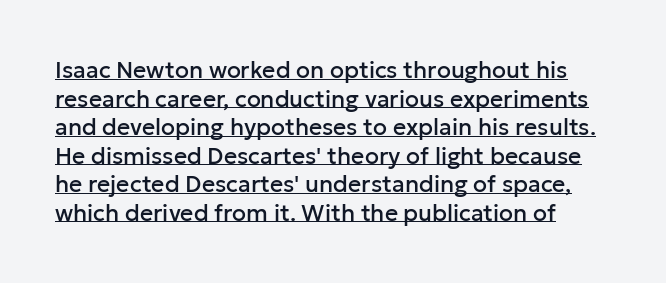
Nobody touched the tracking dial on this one. Descenders here cross a horizontal rule under the line. No italicization has been applied; the sample stays upright.
